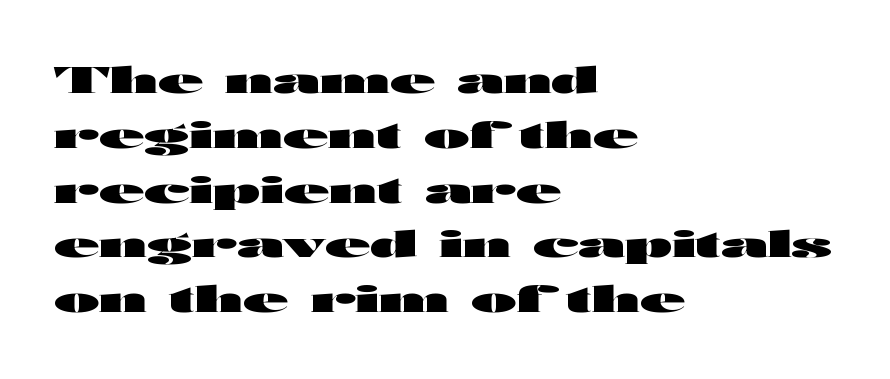
{"serif": "no", "italic": "no", "bold": "yes", "weight": "heavy", "width": "wide", "stroke_contrast": "high", "x_height": "medium", "monospaced": "no", "underline": "no", "align": "left", "line_spacing": "normal", "line_spacing_ratio": 1.48, "letter_spacing": "normal", "letter_spacing_em": 0.0, "glyph_px": 37}
